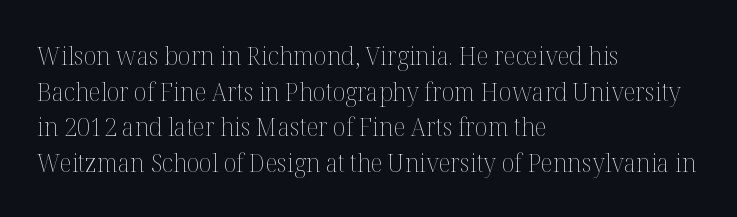
The image shows 26 px text type, upright; set left-aligned, normal line spacing (1.37x), normal letter spacing, not underlined.
